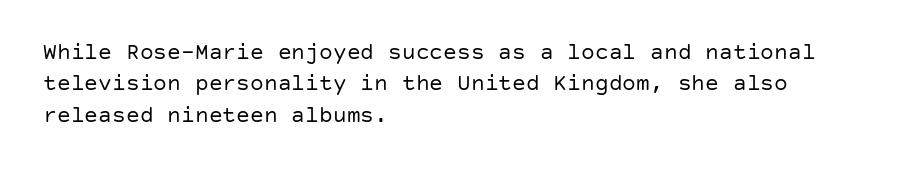
The image shows 23 px text type, upright; set left-aligned, normal line spacing (1.36x), normal letter spacing, not underlined.
